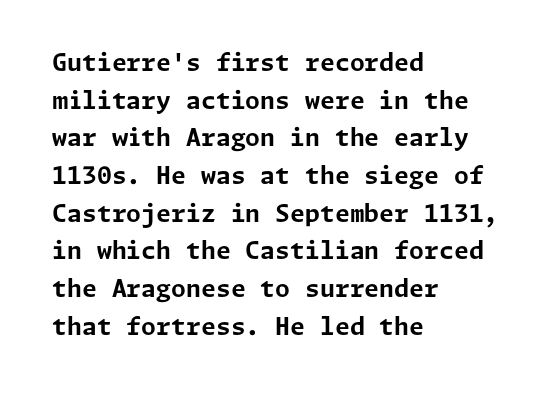
{"italic": "no", "bold": "yes", "underline": "no", "align": "left", "line_spacing": "normal", "line_spacing_ratio": 1.57, "letter_spacing": "normal", "letter_spacing_em": 0.0, "glyph_px": 24}
